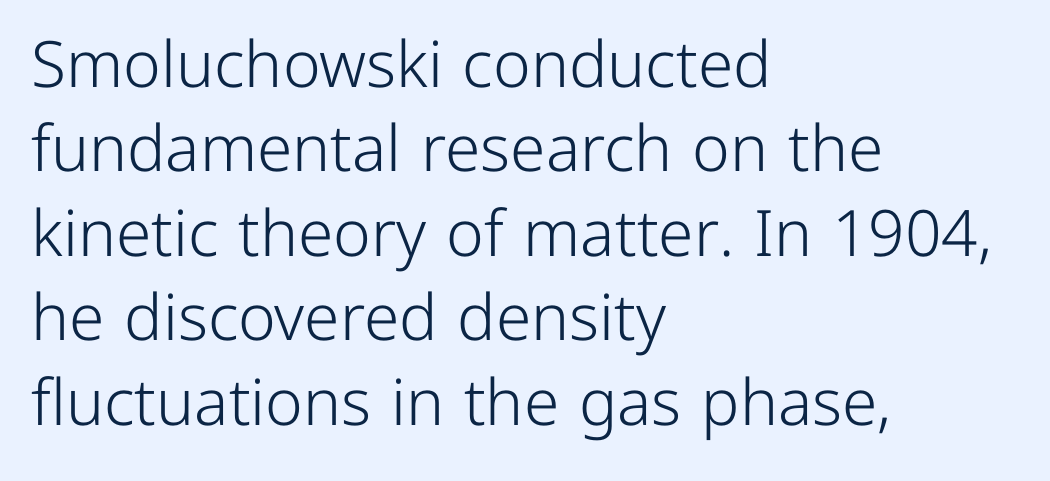
Q: Is the text bold? A: No.
Q: Is the text italic (slanted)? A: No, it is upright.
Q: Is the typeface a serif or a sans-serif typeface? A: Sans-serif.
Q: Is the text underlined? A: No.
Q: How is the paragraph aligned? A: Left-aligned.
Q: Is the spacing between letters normal or unusually wide? A: Normal.
Q: Is the spacing between lines tight, normal or loose? A: Normal.
Q: Width (condensed, normal, or wide)? A: Normal.
Q: Stroke contrast? A: Low.
Q: x-height? A: Medium.
Q: Monospaced? A: No.
